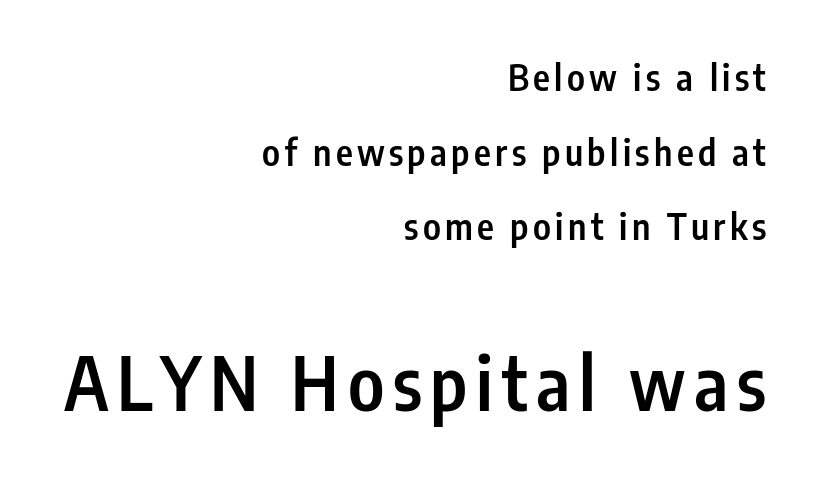
Unlike a traditional serif, this face leaves its strokes unadorned. If you drew a ruler down the right edge, every line would touch it. Reading down the column, the eye jumps a long way to each next line. A typesetter would call this proportional, since set widths differ per character.
